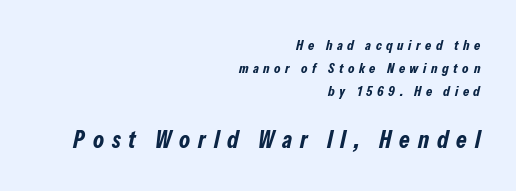
The rendering inserts visible extra space after every character. Compared with typical paragraphs, the rows here are spaced about the same. Anything drawn beneath the words? Only blank space. Each glyph is drawn with heavy, bold strokes. Compared with ordinary roman type, these characters are visibly tilted. Size hierarchy here favors the trailing block over the leading one.
